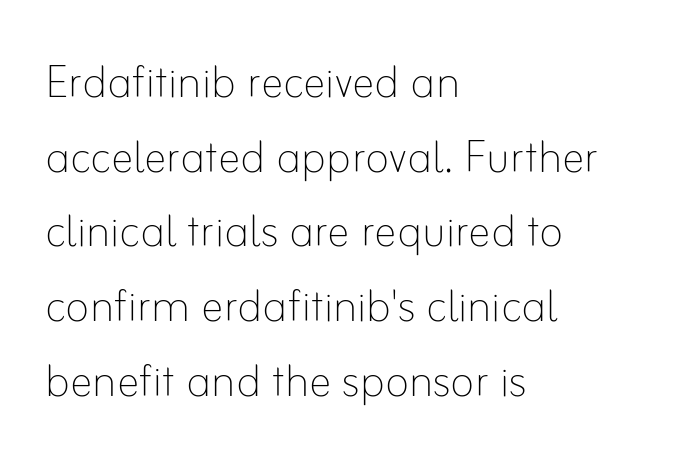
Q: Is the text bold? A: No.
Q: Is the text italic (slanted)? A: No, it is upright.
Q: Is the text underlined? A: No.
Q: How is the paragraph aligned? A: Left-aligned.
Q: Is the spacing between letters normal or unusually wide? A: Normal.
Q: Is the spacing between lines tight, normal or loose? A: Normal.
Q: Width (condensed, normal, or wide)? A: Normal.
Q: Stroke contrast? A: Low.
Q: x-height? A: Small.
Q: Monospaced? A: No.
